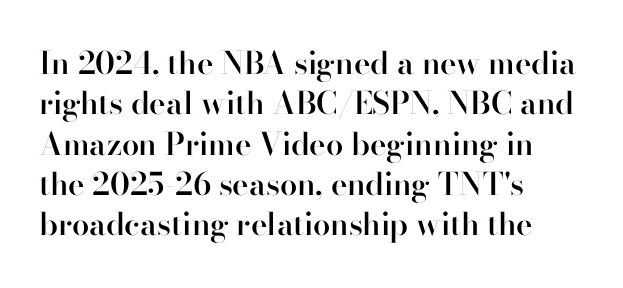
The image shows 31 px semibold serif type, upright; set left-aligned, normal line spacing (1.3x), normal letter spacing, not underlined; high stroke contrast and a small x-height.
